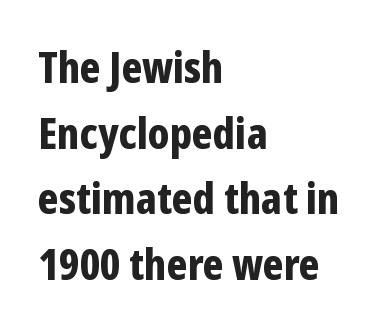
Notice how the passage keeps a crisp vertical edge on the left only. Each glyph is drawn with heavy, bold strokes. Check under the words: just untouched page. No feet cap the strokes, marking this as sans-serif type. Does the lettering tilt? It doesn't — this is upright. The gaps between neighbouring characters are ordinary and unremarkable.
